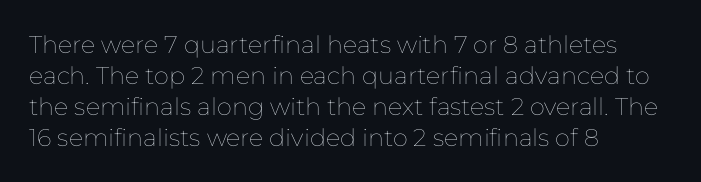
The image shows 24 px text type, upright; set left-aligned, normal line spacing (1.29x), normal letter spacing, not underlined.
